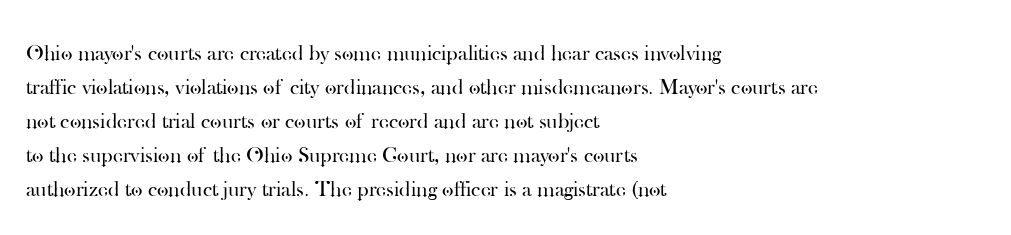
{"italic": "no", "bold": "no", "underline": "no", "align": "left", "line_spacing": "normal", "line_spacing_ratio": 1.55, "letter_spacing": "normal", "letter_spacing_em": 0.0, "glyph_px": 22}
